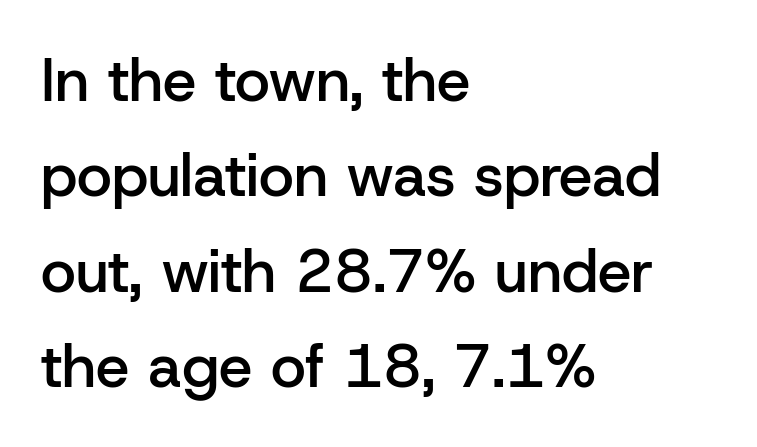
{"serif": "no", "italic": "no", "bold": "semi", "weight": "semibold", "width": "normal", "stroke_contrast": "low", "x_height": "medium", "monospaced": "no", "underline": "no", "align": "left", "line_spacing": "normal", "line_spacing_ratio": 1.59, "letter_spacing": "normal", "letter_spacing_em": 0.0, "glyph_px": 60}
